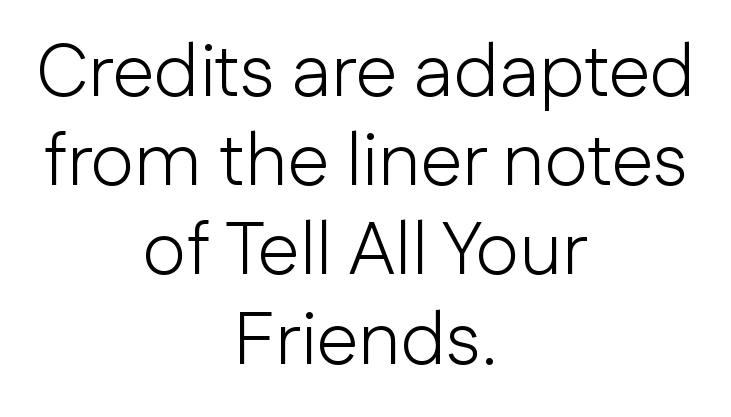
The typography opts for an upright posture over an oblique one. Nobody drew a line under any word here. A light-to-regular cut is what we see here. I'd call this a sans setting — the letters go barefoot. You could not count columns in this text — the font is proportionally spaced.
